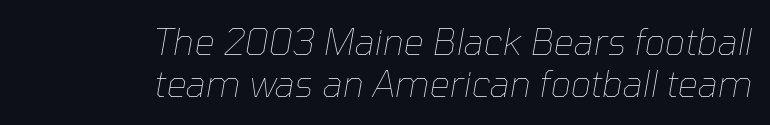
Q: Is the text bold? A: No.
Q: Is the text italic (slanted)? A: Yes, it leans right by about 10 degrees.
Q: Is the text underlined? A: No.
Q: How is the paragraph aligned? A: Right-aligned.
Q: Is the spacing between letters normal or unusually wide? A: Normal.
Q: Width (condensed, normal, or wide)? A: Normal.
Q: Stroke contrast? A: Low.
Q: x-height? A: Medium.
Q: Monospaced? A: No.
